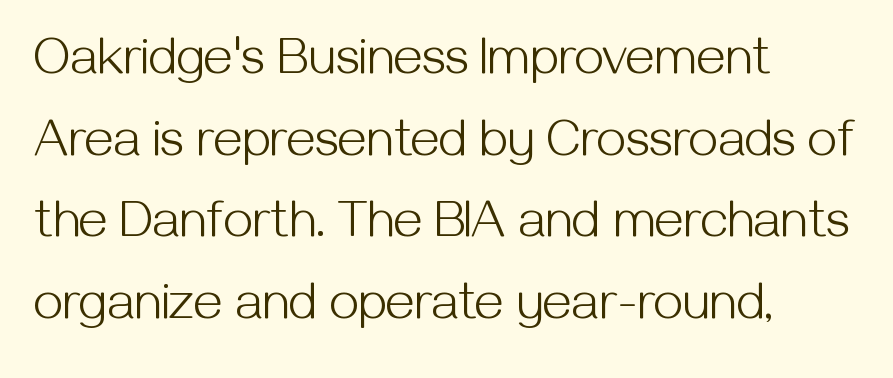
A quiet, ordinary-to-light weight characterises the typeface. The letters carry no serifs — their stems end cleanly without finishing strokes. Here the designer chose a conventional face with non-uniform glyph widths. In terms of leading, this rendering sits right in the middle. Reading down the block, your eye returns to a fixed left position each line. The lettering stays uniformly vertical, giving the passage a roman look.
